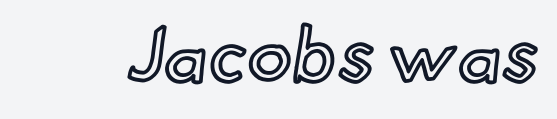
Honestly, the letter spacing is just normal — you wouldn't notice it. A typesetter would call this proportional, since set widths differ per character. Lines of text with bare space underneath.
